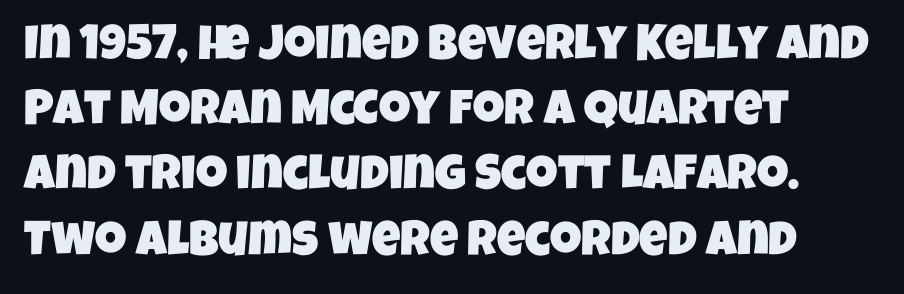
The rendering uses a moderate line-height, typical for paragraphs. Look at the tracking — it's just the regular setting, nothing added. Every row of glyphs begins at an identical x-position on the left. Looks like regular typesetting: each glyph gets only the width it needs.
